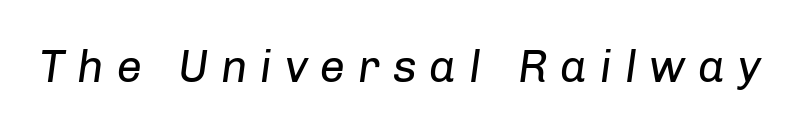
Q: Is the text bold? A: No.
Q: Is the text italic (slanted)? A: Yes, it leans right by about 8 degrees.
Q: Is the text underlined? A: No.
Q: Is the spacing between letters normal or unusually wide? A: Unusually wide.
Q: Width (condensed, normal, or wide)? A: Normal.
Q: Stroke contrast? A: Low.
Q: x-height? A: Medium.
Q: Monospaced? A: No.
